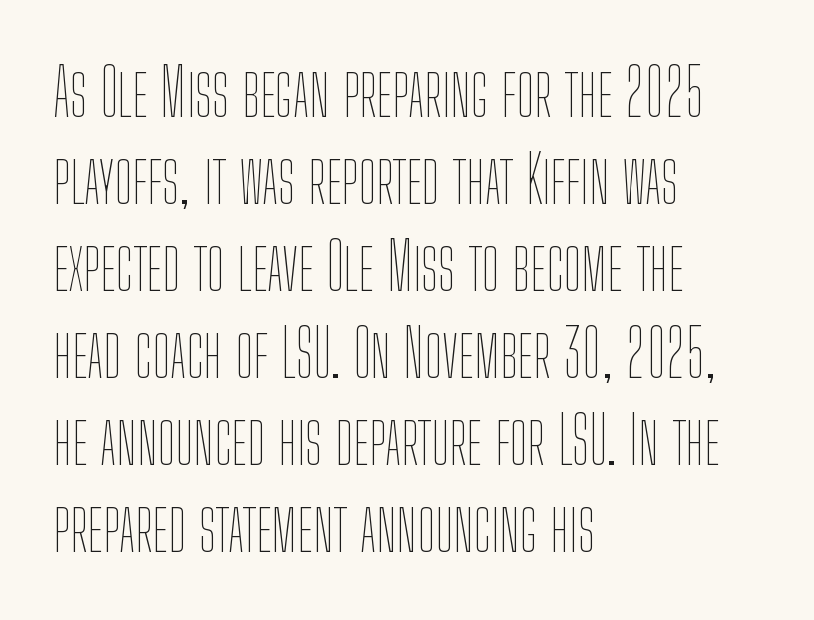
The image shows 65 px thin, condensed type, upright; set left-aligned, normal line spacing (1.34x), normal letter spacing, not underlined; low stroke contrast and a medium x-height.
